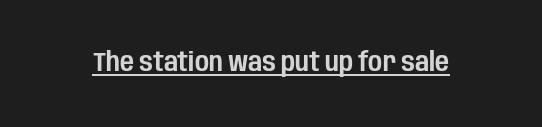
Q: Is the text italic (slanted)? A: No, it is upright.
Q: Is the text underlined? A: Yes.
Q: Is the spacing between letters normal or unusually wide? A: Normal.
